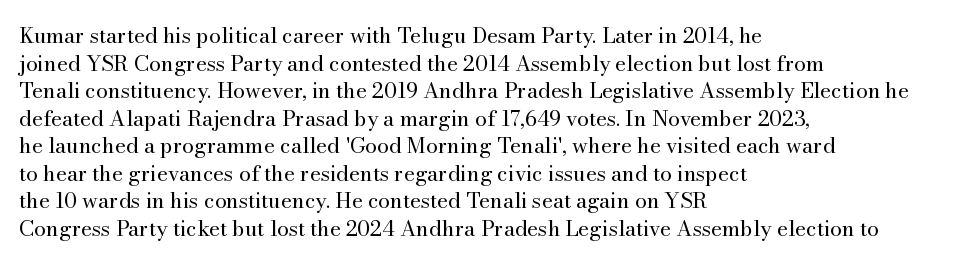
The image shows 21 px text type, upright; set left-aligned, normal line spacing (1.31x), normal letter spacing, not underlined.
